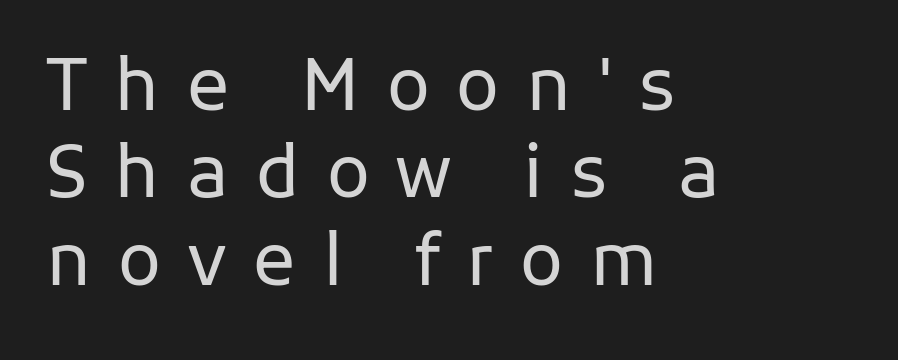
Each letter's strokes conclude bluntly, with no projecting serifs. The letters look calm and open, with moderate or lighter stems. It's the straight-up-and-down kind of type. The line texture is sparse and dotted thanks to wide tracking.
